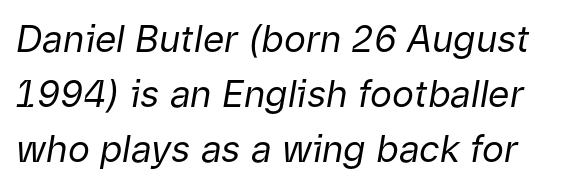
Q: Is the text bold? A: No.
Q: Is the text italic (slanted)? A: Yes, it leans right by about 9 degrees.
Q: Is the text underlined? A: No.
Q: Is the spacing between letters normal or unusually wide? A: Normal.
Q: Is the spacing between lines tight, normal or loose? A: Normal.
Q: Width (condensed, normal, or wide)? A: Normal.
Q: Stroke contrast? A: Low.
Q: x-height? A: Medium.
Q: Monospaced? A: No.
